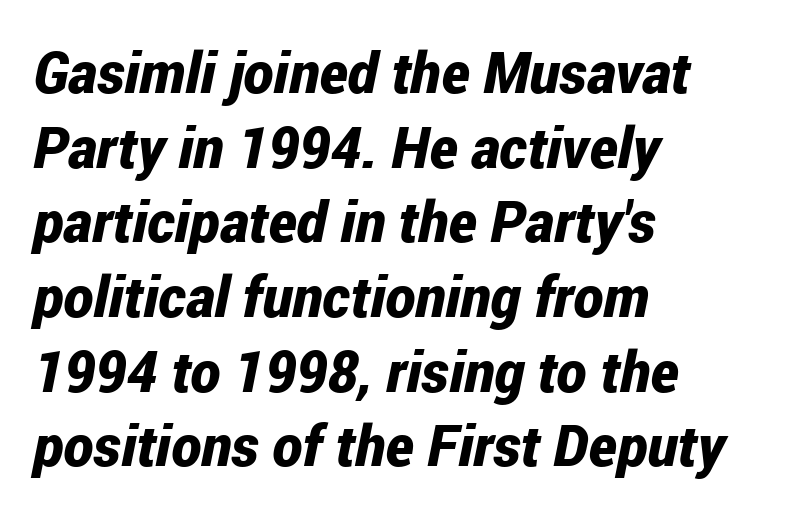
{"italic": "yes", "lean": "right", "slant_degrees": 12, "bold": "yes", "weight": "bold", "width": "condensed", "stroke_contrast": "low", "x_height": "medium", "monospaced": "no", "underline": "no", "align": "left", "line_spacing": "normal", "line_spacing_ratio": 1.31, "letter_spacing": "normal", "letter_spacing_em": 0.0, "glyph_px": 57}
